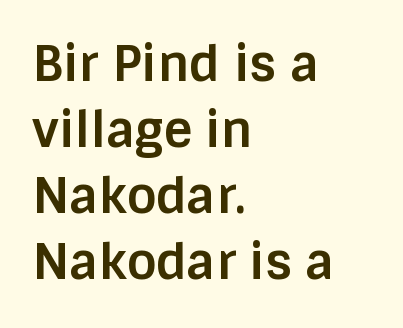
Q: Is the text bold? A: Yes.
Q: Is the text italic (slanted)? A: No, it is upright.
Q: Is the typeface a serif or a sans-serif typeface? A: Sans-serif.
Q: Is the text underlined? A: No.
Q: How is the paragraph aligned? A: Left-aligned.
Q: Is the spacing between letters normal or unusually wide? A: Normal.
Q: Is the spacing between lines tight, normal or loose? A: Normal.
Q: Width (condensed, normal, or wide)? A: Normal.
Q: Stroke contrast? A: Low.
Q: x-height? A: Large.
Q: Monospaced? A: No.
